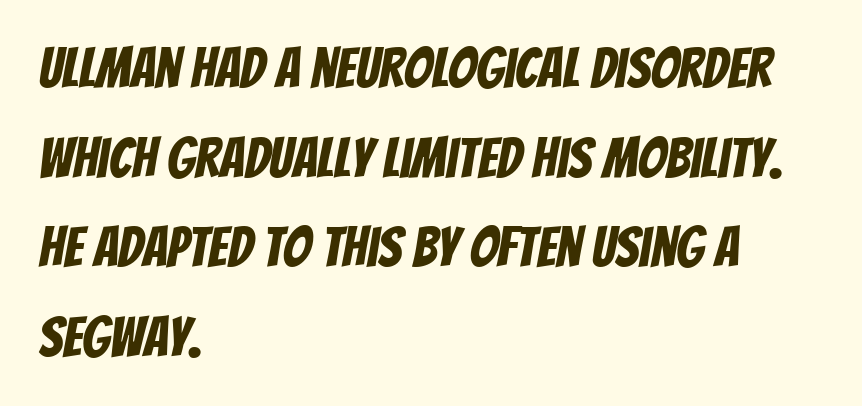
Is this a sans? Yes — the strokes have no serifs. Varying glyph widths throughout — classic text-font behaviour. Tracking value appears to be zero — textbook default spacing. Regarding leading, the lines here are spaced in the standard way. Underlining? Definitely not there. Short and long lines alike share a common starting point at left.
